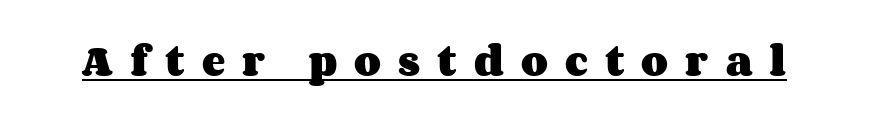
The image shows 35 px heavy, wide type, upright; set unusually wide letter spacing (+0.49 em), underlined; medium stroke contrast and a large x-height.
